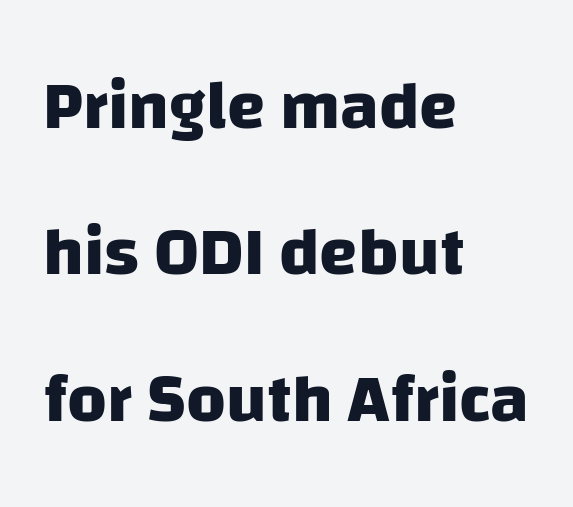
The image shows 69 px heavy sans-serif type; set left-aligned, loose line spacing (2.12x), normal letter spacing, not underlined; low stroke contrast and a large x-height.
